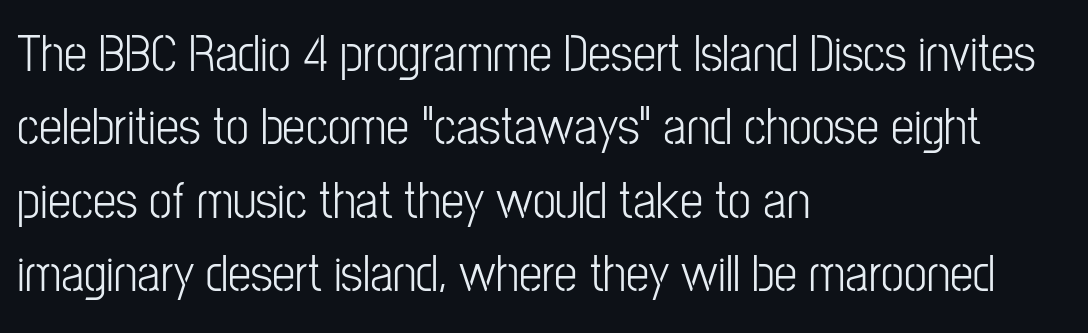
Q: Is the text bold? A: No.
Q: Is the text italic (slanted)? A: No, it is upright.
Q: Is the typeface a serif or a sans-serif typeface? A: Sans-serif.
Q: Is the text underlined? A: No.
Q: How is the paragraph aligned? A: Left-aligned.
Q: Is the spacing between letters normal or unusually wide? A: Normal.
Q: Is the spacing between lines tight, normal or loose? A: Normal.
Q: Width (condensed, normal, or wide)? A: Condensed.
Q: Stroke contrast? A: Low.
Q: x-height? A: Medium.
Q: Monospaced? A: No.
